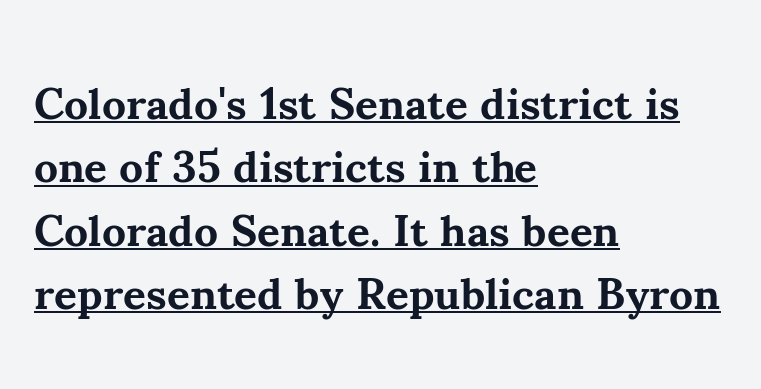
The type family on display is of the serif kind. Do the characters align in a grid? No, the font is proportional. Posture: vertical. Line spacing here is normal. In designer terms, the underline attribute is active on this setting. Heavy-handed strokes throughout: this text is bold.
